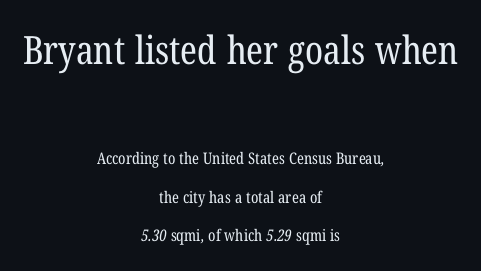
The image shows 39 px regular-weight, condensed serif type; set centered, loose line spacing (2.39x), normal letter spacing, not underlined; the first (top) block is 2.44x larger; low stroke contrast and a medium x-height.
